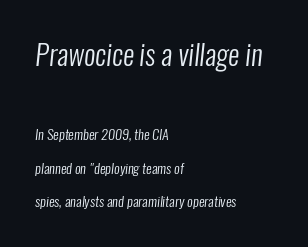
Has an underline been added? It has not. The passage shown is not bold in any degree. Bigger letters appear in the top chunk; the bottom chunk is reduced. Honestly, the letter spacing is just normal — you wouldn't notice it. Horizontally, the lines are justified to the leading edge only.
